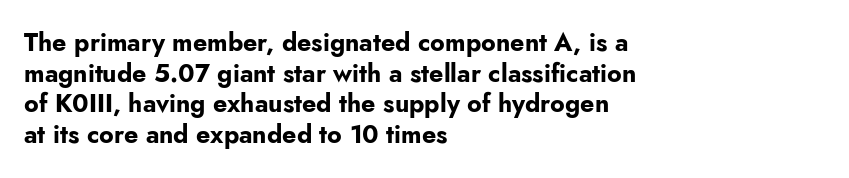
In CSS terms this would be text-align: left. Anything drawn beneath the words? Only blank space. Posture: upright roman. As a designer I'd log this as weight 700, bold.
